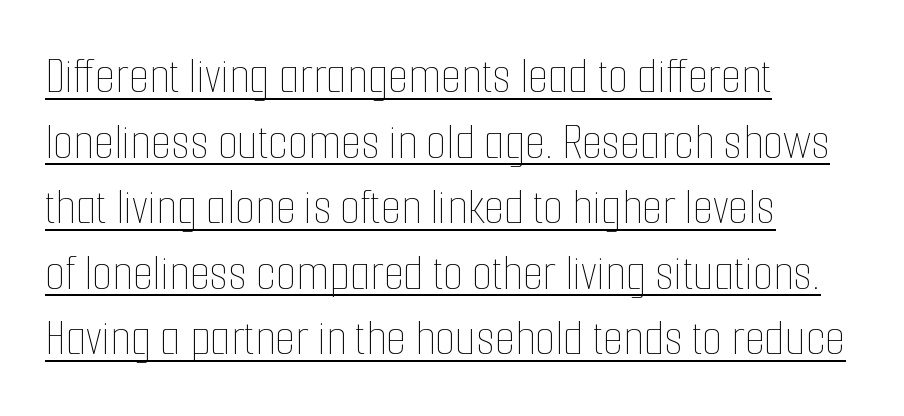
Q: Is the text bold? A: No.
Q: Is the text italic (slanted)? A: No, it is upright.
Q: Is the text underlined? A: Yes.
Q: How is the paragraph aligned? A: Left-aligned.
Q: Is the spacing between letters normal or unusually wide? A: Normal.
Q: Is the spacing between lines tight, normal or loose? A: Normal.
Q: Width (condensed, normal, or wide)? A: Condensed.
Q: Stroke contrast? A: Low.
Q: x-height? A: Medium.
Q: Monospaced? A: No.
